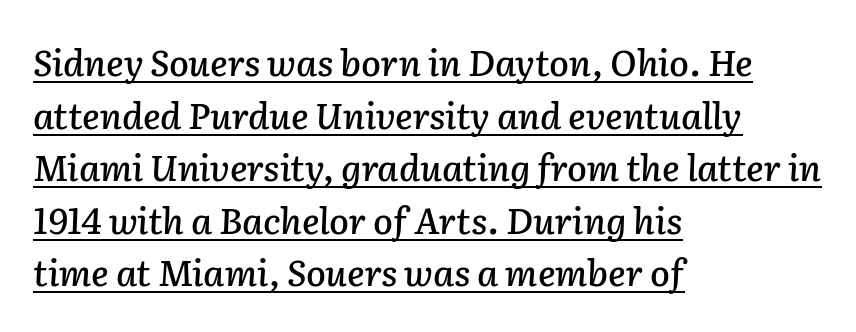
Does extra space separate the letters? No, they use regular spacing. In designer terms, the underline attribute is active on this setting. You can tell it's italic because the verticals aren't actually vertical. Every row of glyphs begins at an identical x-position on the left.
